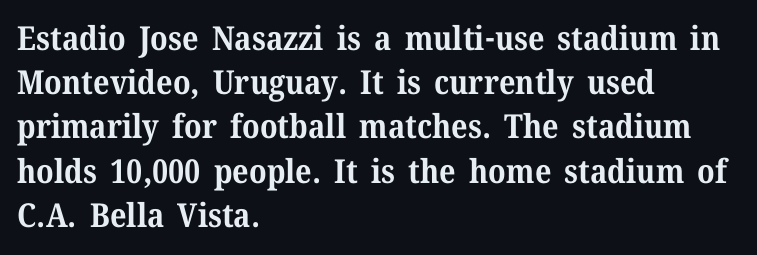
The image shows 33 px bold serif type, upright; set left-aligned, normal line spacing (1.34x), normal letter spacing, not underlined; medium stroke contrast and a medium x-height.
